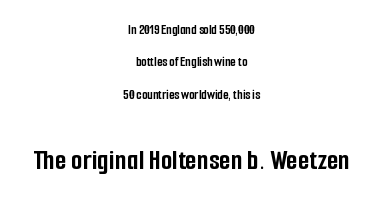
Q: Is the text bold? A: Yes.
Q: Is the text italic (slanted)? A: No, it is upright.
Q: Is the typeface a serif or a sans-serif typeface? A: Sans-serif.
Q: Is the text underlined? A: No.
Q: How is the paragraph aligned? A: Centered.
Q: Is the spacing between letters normal or unusually wide? A: Normal.
Q: Is the spacing between lines tight, normal or loose? A: Loose.
Q: Which block of text is set in a larger size, the first (top) or the second (bottom)? A: The second (bottom) one.
Q: Width (condensed, normal, or wide)? A: Condensed.
Q: Stroke contrast? A: Low.
Q: x-height? A: Medium.
Q: Monospaced? A: No.
